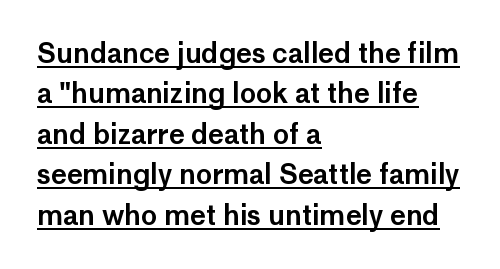
{"italic": "no", "underline": "yes", "align": "left", "line_spacing": "normal", "line_spacing_ratio": 1.5, "letter_spacing": "normal", "letter_spacing_em": 0.0, "glyph_px": 27}
